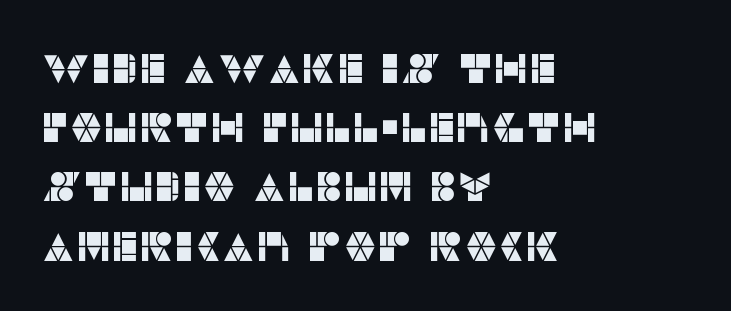
The image shows 42 px sans-serif type, upright; set left-aligned, normal line spacing (1.41x), normal letter spacing, not underlined; low stroke contrast and a large x-height.
